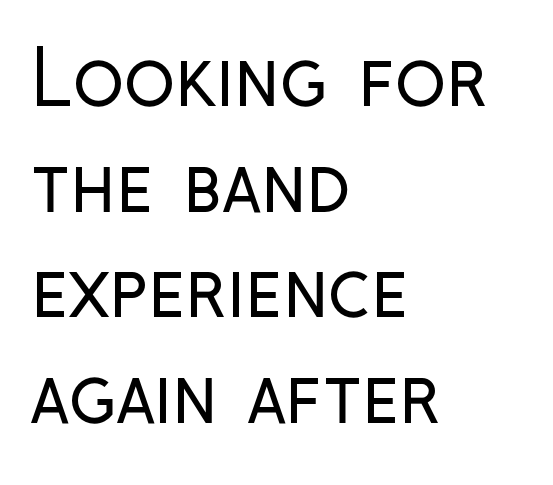
The image shows 75 px regular-weight, condensed sans-serif type, upright; set left-aligned, normal line spacing (1.41x), normal letter spacing, not underlined; low stroke contrast and a medium x-height.
